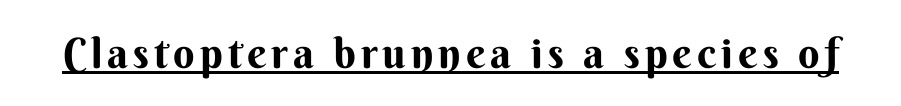
You can tell from the bare stems that sans-serif type was used. The rendering uses natural spacing where letterforms have individual widths. The words here are underlined. The font's upright variant was chosen for this text. Bold? Absolutely — the strokes are thick and heavy.
